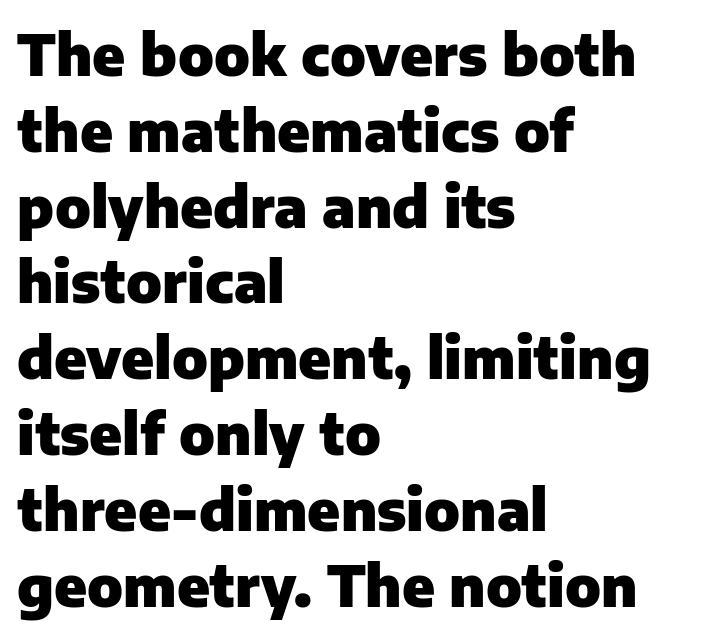
The image shows 57 px heavy sans-serif type, upright; set left-aligned, normal line spacing (1.33x), normal letter spacing, not underlined; low stroke contrast and a medium x-height.
